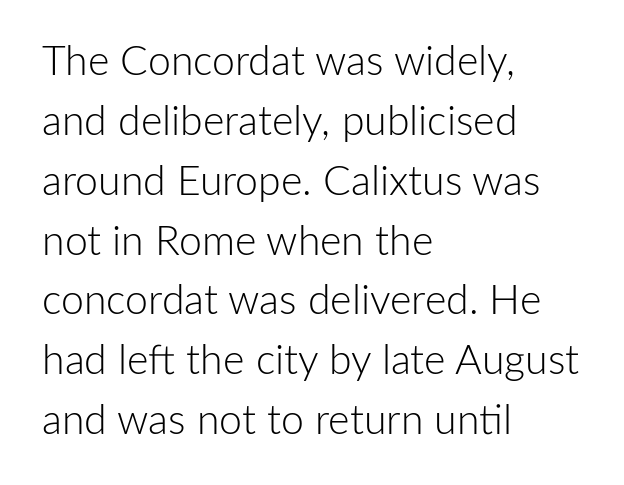
Q: Is the text bold? A: No.
Q: Is the text italic (slanted)? A: No, it is upright.
Q: Is the typeface a serif or a sans-serif typeface? A: Sans-serif.
Q: Is the text underlined? A: No.
Q: How is the paragraph aligned? A: Left-aligned.
Q: Is the spacing between letters normal or unusually wide? A: Normal.
Q: Is the spacing between lines tight, normal or loose? A: Normal.
Q: Width (condensed, normal, or wide)? A: Normal.
Q: Stroke contrast? A: Low.
Q: x-height? A: Medium.
Q: Monospaced? A: No.
